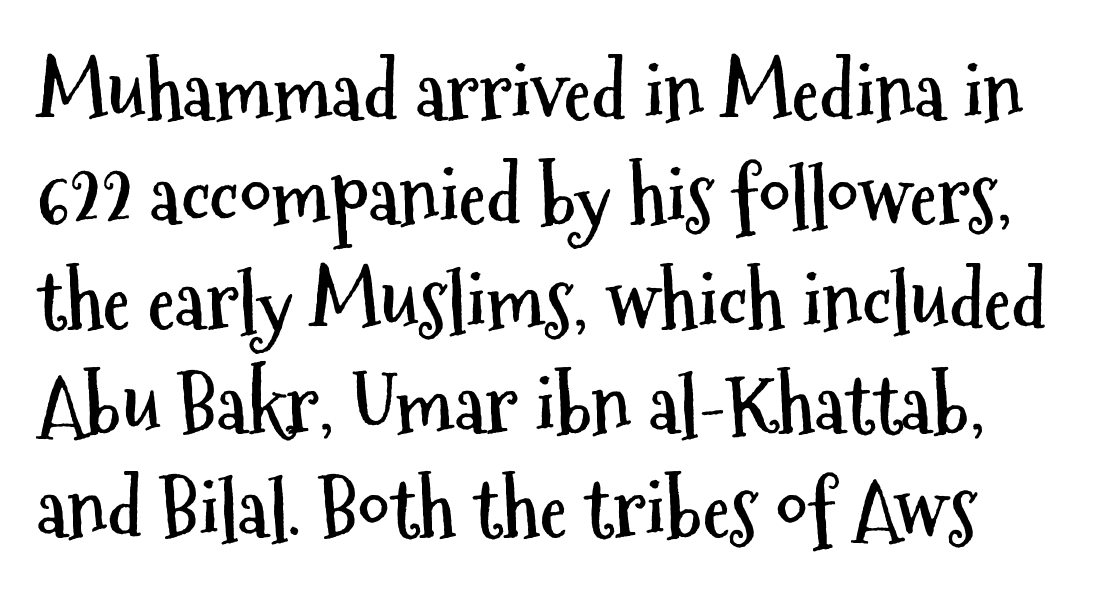
A full-strength bold gives these letters their thick strokes. Type without underlining. Is there any slant? The stems are plumb. These lines are composed in type without serifs. Do the characters align in a grid? No, the font is proportional.
